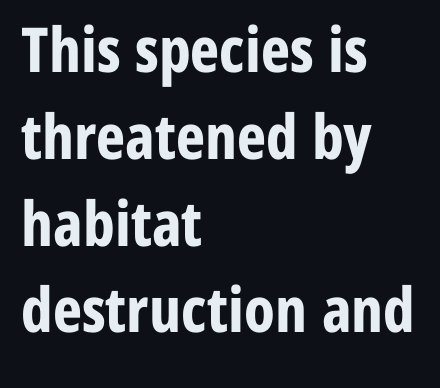
The image shows 62 px bold, condensed sans-serif type, upright; set left-aligned, normal line spacing (1.4x), normal letter spacing, not underlined; low stroke contrast and a medium x-height.
